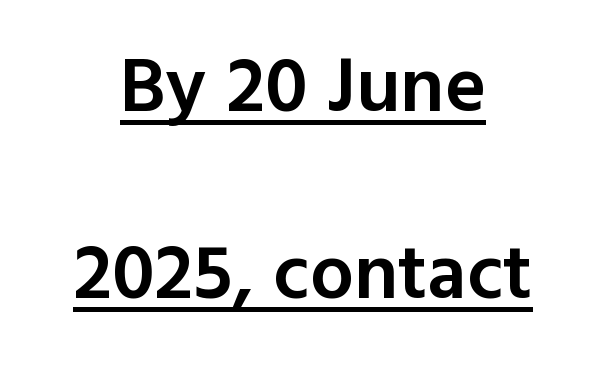
Q: Is the text bold? A: Semi-bold.
Q: Is the text italic (slanted)? A: No, it is upright.
Q: Is the typeface a serif or a sans-serif typeface? A: Sans-serif.
Q: Is the text underlined? A: Yes.
Q: How is the paragraph aligned? A: Centered.
Q: Is the spacing between letters normal or unusually wide? A: Normal.
Q: Is the spacing between lines tight, normal or loose? A: Loose.
Q: Width (condensed, normal, or wide)? A: Normal.
Q: x-height? A: Medium.
Q: Monospaced? A: No.
